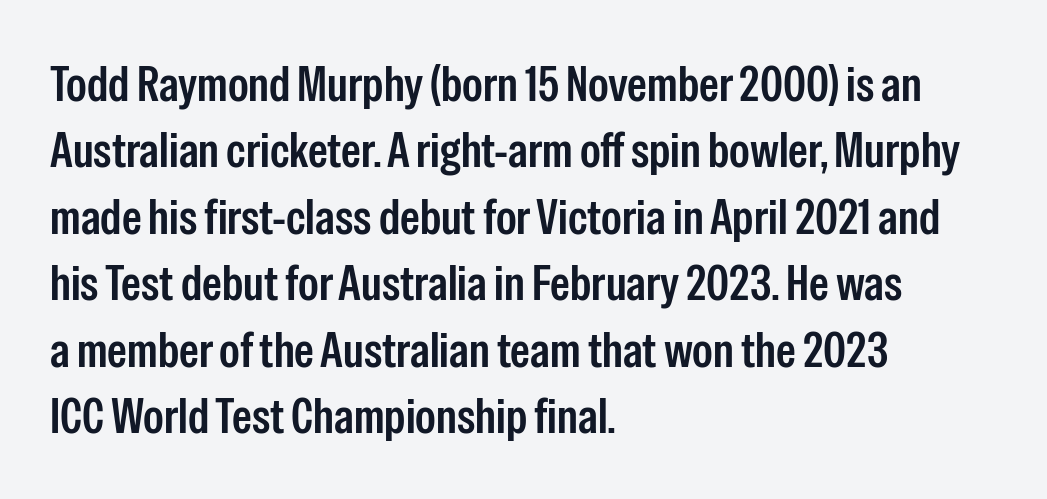
The image shows 50 px semibold, condensed sans-serif type, upright; set left-aligned, normal line spacing (1.33x), normal letter spacing, not underlined; low stroke contrast and a medium x-height.
